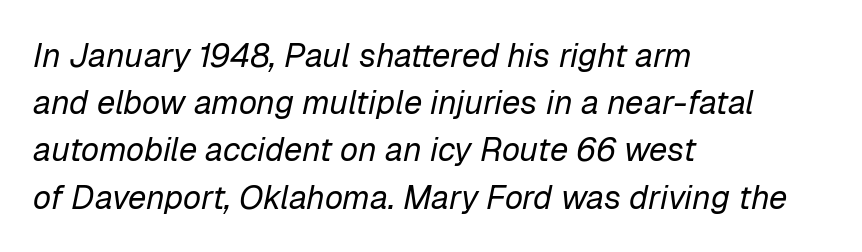
The letters look calm and open, with moderate or lighter stems. Has an underline been added? It has not. How would I describe the line gaps? Plain and ordinary. Does the lettering tilt? It does — this is italic.
